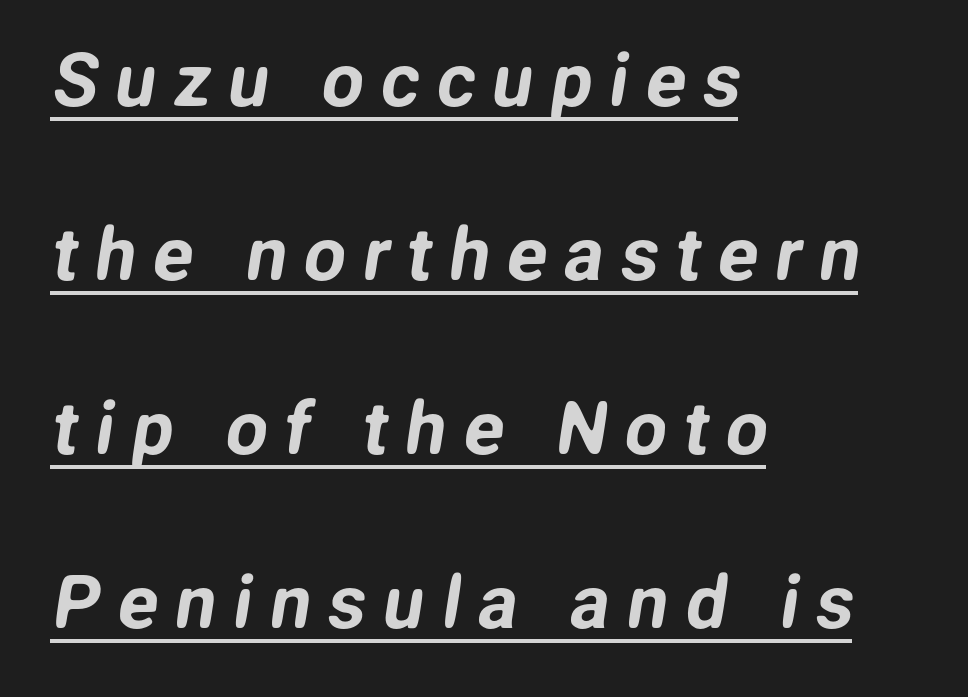
{"serif": "no", "width": "normal", "stroke_contrast": "low", "x_height": "medium", "monospaced": "no", "underline": "yes", "align": "left", "line_spacing": "loose", "line_spacing_ratio": 2.35, "letter_spacing": "wide", "letter_spacing_em": 0.23, "glyph_px": 74}
